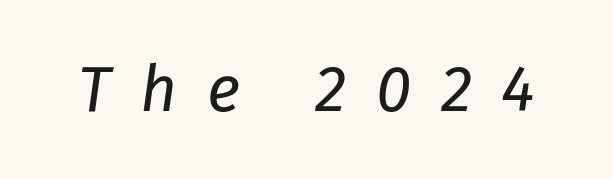
The image shows 64 px regular-weight type, italic (leaning right); set unusually wide letter spacing (+0.46 em), not underlined; low stroke contrast and a medium x-height.
